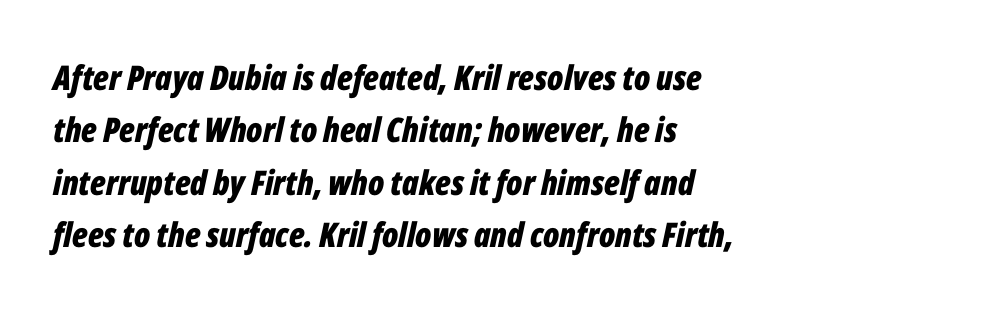
{"italic": "yes", "lean": "right", "slant_degrees": 12, "bold": "yes", "weight": "bold", "width": "condensed", "stroke_contrast": "low", "x_height": "medium", "monospaced": "no", "underline": "no", "align": "left", "line_spacing": "normal", "line_spacing_ratio": 1.54, "letter_spacing": "normal", "letter_spacing_em": 0.0, "glyph_px": 34}
